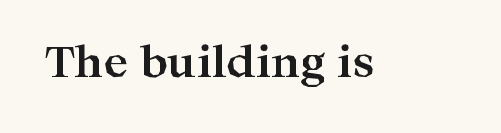
Q: Is the text bold? A: Yes.
Q: Is the text italic (slanted)? A: No, it is upright.
Q: Is the typeface a serif or a sans-serif typeface? A: Serif.
Q: Is the text underlined? A: No.
Q: Is the spacing between letters normal or unusually wide? A: Normal.
Q: Width (condensed, normal, or wide)? A: Wide.
Q: Stroke contrast? A: High.
Q: x-height? A: Medium.
Q: Monospaced? A: No.
